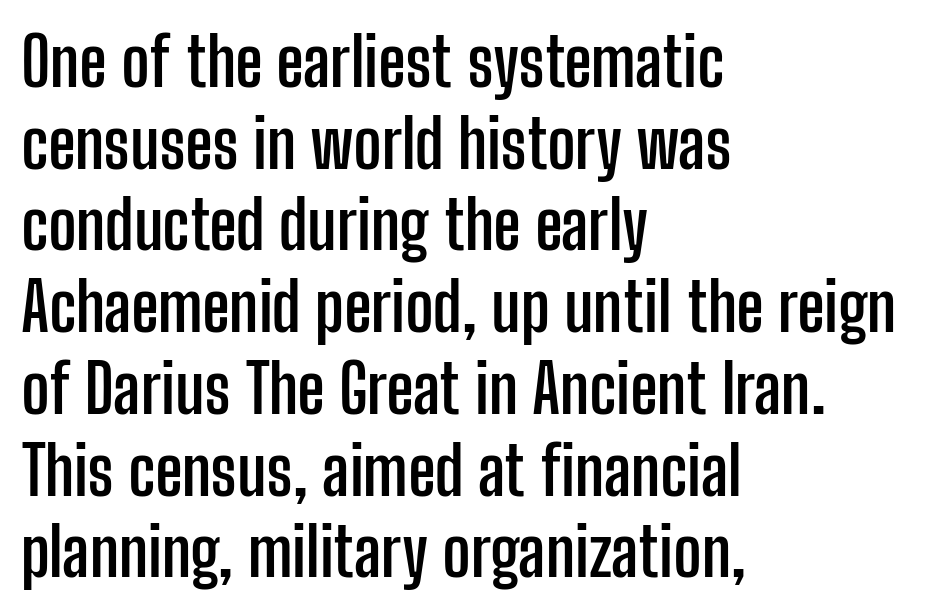
{"serif": "no", "italic": "no", "bold": "yes", "weight": "semibold", "width": "condensed", "stroke_contrast": "low", "x_height": "medium", "monospaced": "no", "underline": "no", "align": "left", "line_spacing_ratio": 1.22, "letter_spacing": "normal", "letter_spacing_em": 0.0, "glyph_px": 67}
